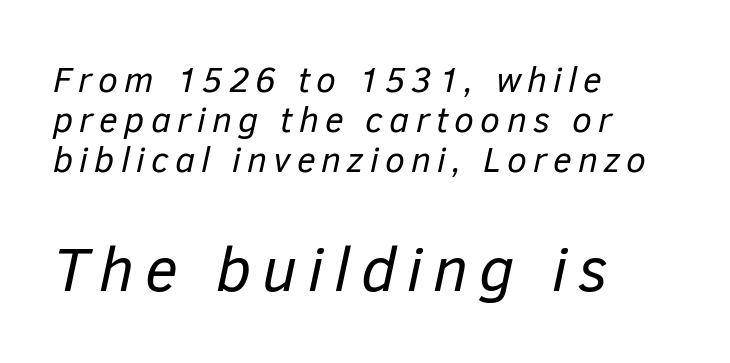
Q: Is the text bold? A: No.
Q: Is the text italic (slanted)? A: Yes, it leans right by about 12 degrees.
Q: Is the text underlined? A: No.
Q: How is the paragraph aligned? A: Left-aligned.
Q: Is the spacing between lines tight, normal or loose? A: Tight.
Q: Which block of text is set in a larger size, the first (top) or the second (bottom)? A: The second (bottom) one.
Q: Width (condensed, normal, or wide)? A: Normal.
Q: Stroke contrast? A: Low.
Q: x-height? A: Medium.
Q: Monospaced? A: No.
